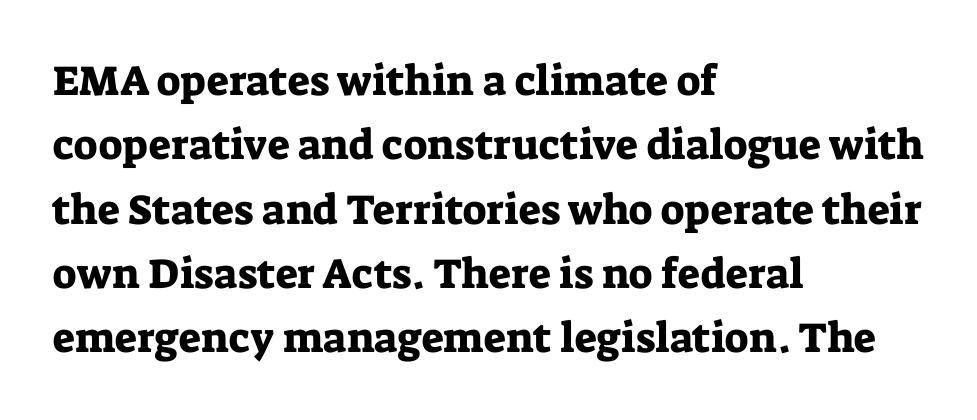
Q: Is the text italic (slanted)? A: No, it is upright.
Q: Is the typeface a serif or a sans-serif typeface? A: Serif.
Q: Is the text underlined? A: No.
Q: How is the paragraph aligned? A: Left-aligned.
Q: Is the spacing between letters normal or unusually wide? A: Normal.
Q: Is the spacing between lines tight, normal or loose? A: Normal.
Q: Width (condensed, normal, or wide)? A: Normal.
Q: Stroke contrast? A: Low.
Q: x-height? A: Medium.
Q: Monospaced? A: No.
